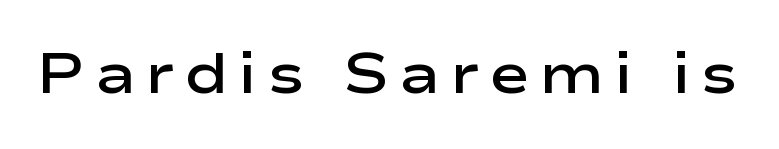
The image shows 56 px semibold, wide sans-serif type, upright; set not underlined; low stroke contrast and a medium x-height.
